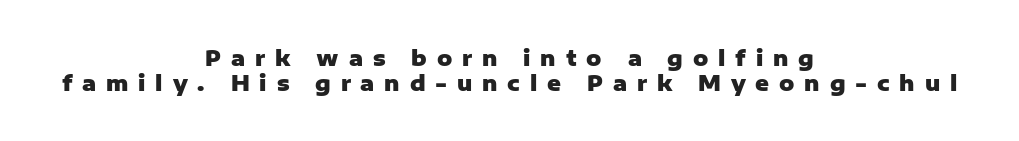
Q: Is the text bold? A: Yes.
Q: Is the text italic (slanted)? A: No, it is upright.
Q: Is the text underlined? A: No.
Q: How is the paragraph aligned? A: Centered.
Q: Is the spacing between letters normal or unusually wide? A: Unusually wide.
